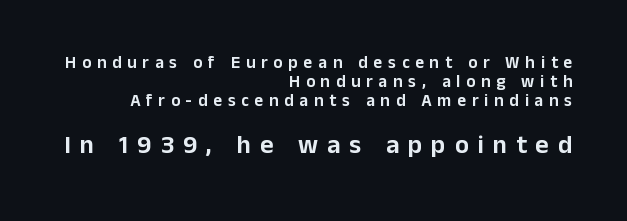
The image shows 26 px text type, upright; set right-aligned, tight line spacing (1.13x), unusually wide letter spacing (+0.34 em), not underlined; the second (bottom) block is 1.53x larger.
